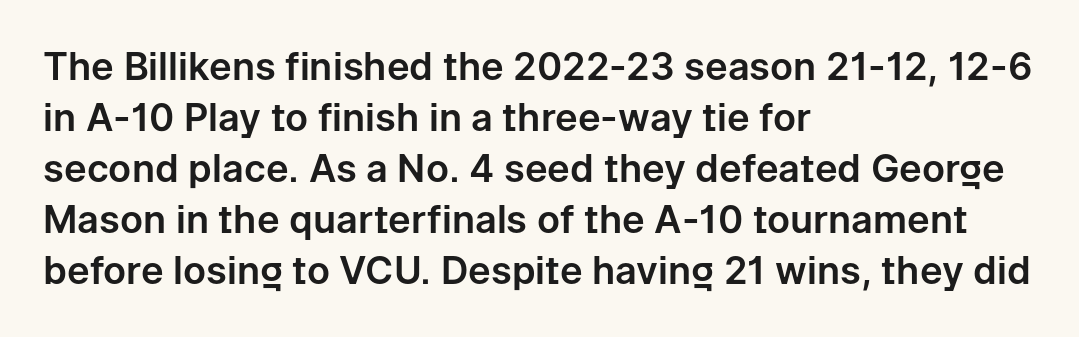
{"serif": "no", "italic": "no", "width": "normal", "stroke_contrast": "low", "x_height": "medium", "monospaced": "no", "underline": "no", "align": "left", "line_spacing": "normal", "line_spacing_ratio": 1.34, "letter_spacing": "normal", "letter_spacing_em": 0.0, "glyph_px": 38}
